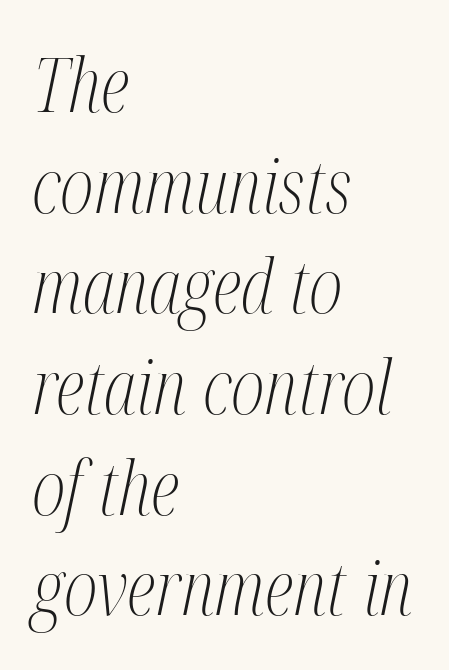
The image shows 74 px light, condensed serif type, italic (leaning right); set left-aligned, normal line spacing (1.36x), normal letter spacing, not underlined; medium stroke contrast and a medium x-height.
